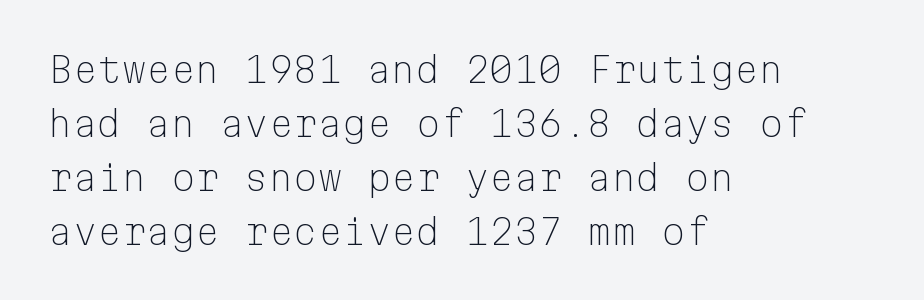
{"serif": "no", "italic": "no", "bold": "no", "weight": "light", "width": "normal", "stroke_contrast": "low", "x_height": "medium", "monospaced": "yes", "underline": "no", "align": "left", "line_spacing": "normal", "line_spacing_ratio": 1.54, "letter_spacing": "normal", "letter_spacing_em": 0.0, "glyph_px": 35}
